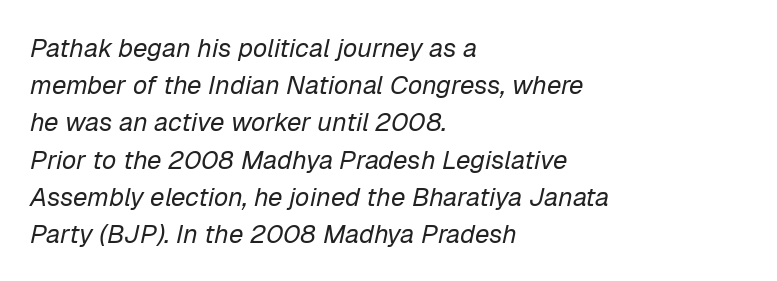
Q: Is the text bold? A: No.
Q: Is the text italic (slanted)? A: Yes, it leans right by about 12 degrees.
Q: Is the text underlined? A: No.
Q: How is the paragraph aligned? A: Left-aligned.
Q: Is the spacing between letters normal or unusually wide? A: Normal.
Q: Is the spacing between lines tight, normal or loose? A: Normal.
